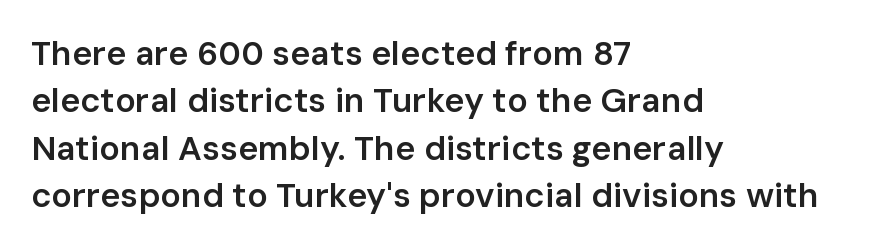
Q: Is the text bold? A: Semi-bold.
Q: Is the text italic (slanted)? A: No, it is upright.
Q: Is the typeface a serif or a sans-serif typeface? A: Sans-serif.
Q: Is the text underlined? A: No.
Q: How is the paragraph aligned? A: Left-aligned.
Q: Is the spacing between letters normal or unusually wide? A: Normal.
Q: Is the spacing between lines tight, normal or loose? A: Normal.
Q: Width (condensed, normal, or wide)? A: Normal.
Q: Stroke contrast? A: Low.
Q: x-height? A: Medium.
Q: Monospaced? A: No.
